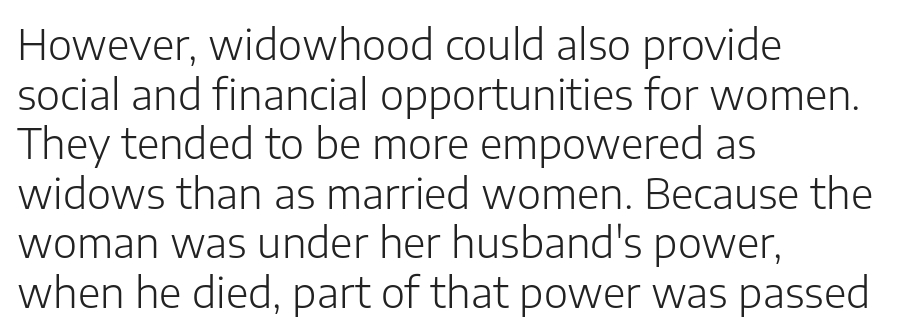
This is not heavy type; no bold has been used. Anything drawn beneath the words? Only blank space. Short and long lines alike share a common starting point at left. Notice how the stems are strictly vertical — no italics here.
